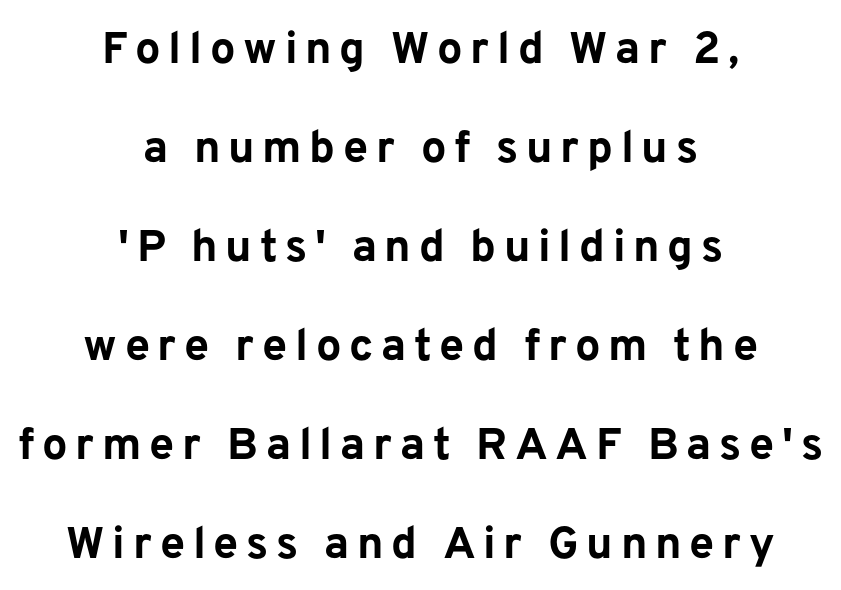
{"serif": "no", "italic": "no", "bold": "yes", "weight": "bold", "width": "normal", "stroke_contrast": "low", "x_height": "medium", "monospaced": "no", "underline": "no", "align": "center", "line_spacing": "loose", "line_spacing_ratio": 2.2, "glyph_px": 45}
